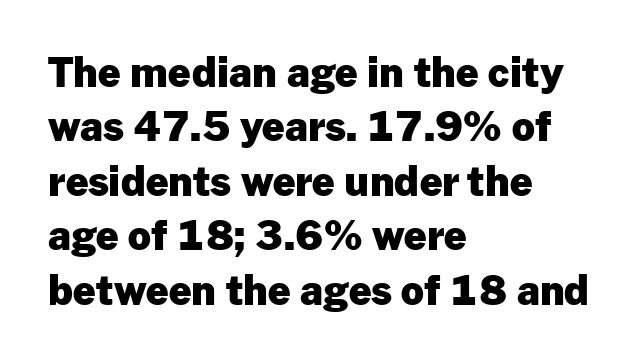
The image shows 40 px heavy sans-serif type, upright; set left-aligned, normal line spacing (1.36x), normal letter spacing, not underlined; low stroke contrast and a medium x-height.
